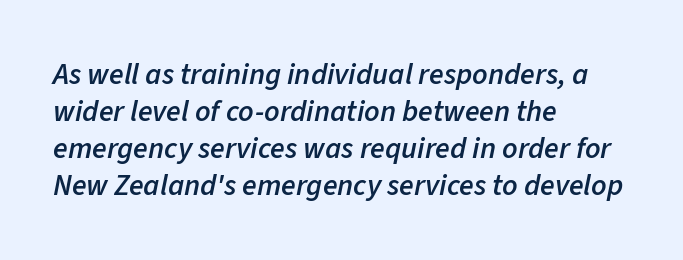
{"italic": "yes", "lean": "right", "slant_degrees": 11, "bold": "semi", "weight": "semibold", "width": "normal", "stroke_contrast": "low", "x_height": "medium", "monospaced": "no", "underline": "no", "align": "left", "line_spacing_ratio": 1.23, "letter_spacing": "normal", "letter_spacing_em": 0.0, "glyph_px": 30}
